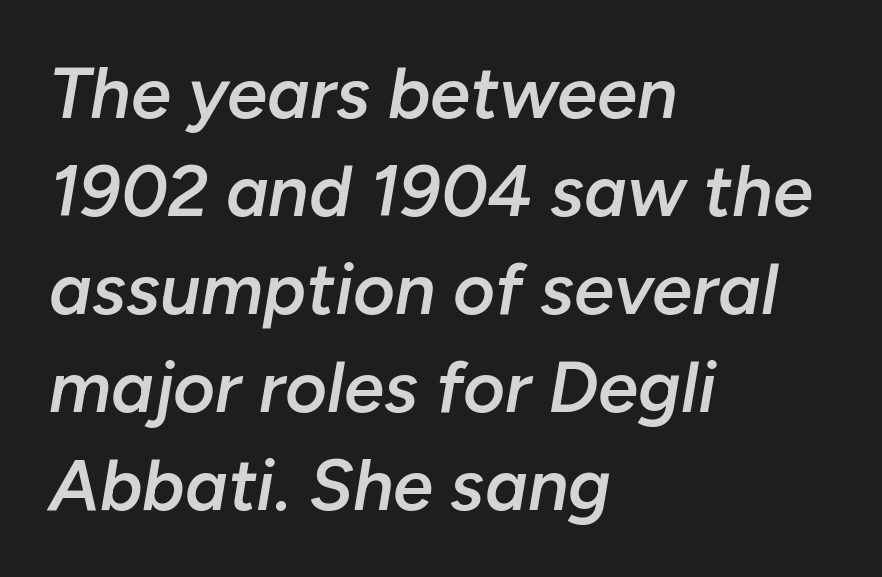
{"italic": "yes", "lean": "right", "slant_degrees": 10, "bold": "semi", "weight": "semibold", "width": "normal", "stroke_contrast": "low", "x_height": "medium", "monospaced": "no", "underline": "no", "align": "left", "line_spacing": "normal", "line_spacing_ratio": 1.36, "letter_spacing": "normal", "letter_spacing_em": 0.0, "glyph_px": 72}
